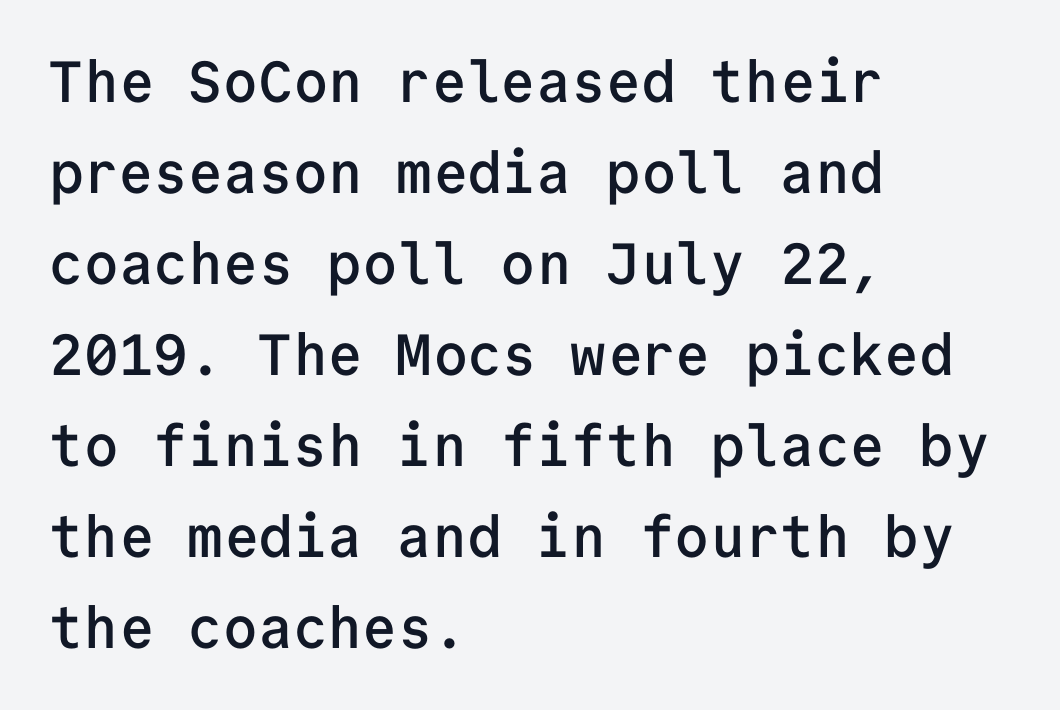
Q: Is the text bold? A: Semi-bold.
Q: Is the text italic (slanted)? A: No, it is upright.
Q: Is the typeface a serif or a sans-serif typeface? A: Sans-serif.
Q: Is the text underlined? A: No.
Q: How is the paragraph aligned? A: Left-aligned.
Q: Is the spacing between letters normal or unusually wide? A: Normal.
Q: Is the spacing between lines tight, normal or loose? A: Normal.
Q: Width (condensed, normal, or wide)? A: Normal.
Q: Stroke contrast? A: Low.
Q: x-height? A: Medium.
Q: Monospaced? A: Yes.
